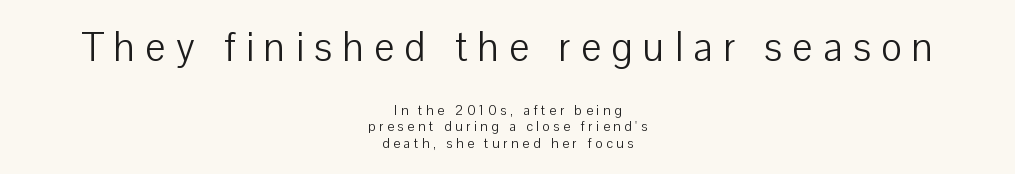
A student would notice the top passage is typeset larger than what follows. Honestly, the letter spacing is so wide it's the main thing you notice. Rule under the text: the space is simply empty. The passage shown is typed in a proportional face where columns would drift. Are there feet on the stems? There aren't — it's a sans.
